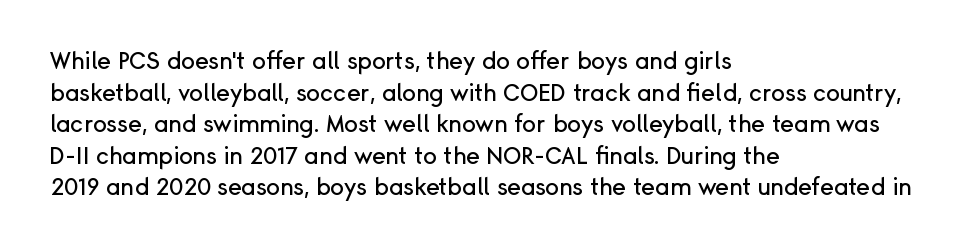
The image shows 23 px text type, upright; set left-aligned, normal line spacing (1.37x), normal letter spacing, not underlined.
